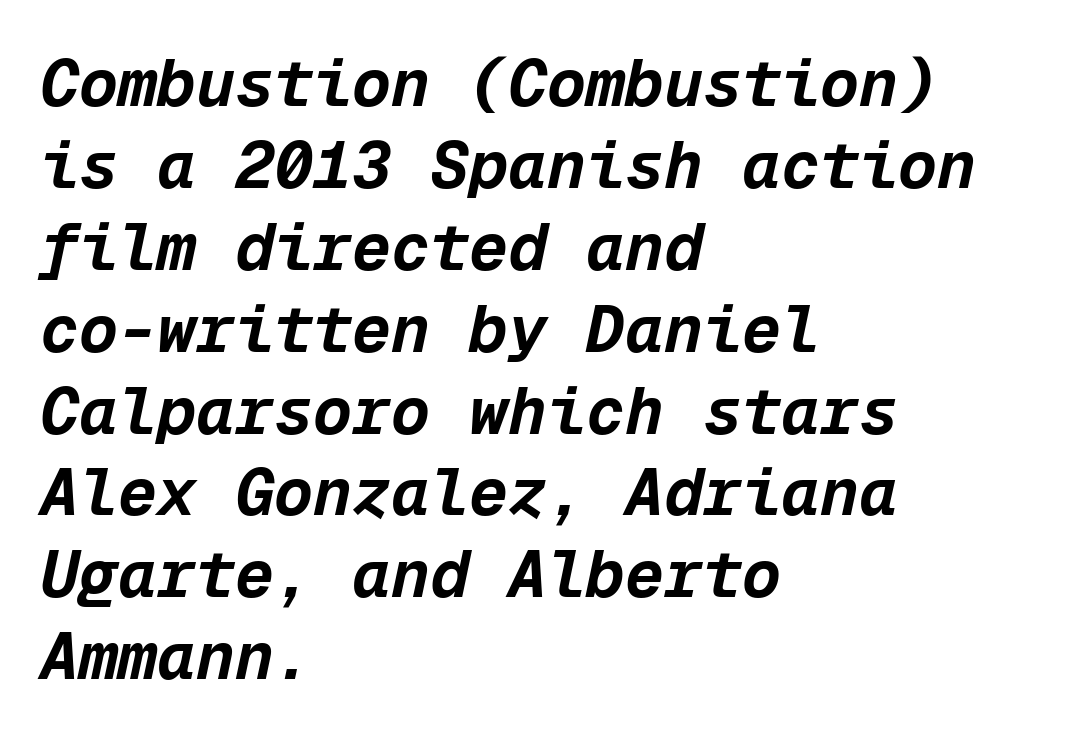
The image shows 65 px bold type, italic (leaning right), monospaced; set left-aligned, normal line spacing (1.26x), normal letter spacing, not underlined; low stroke contrast and a medium x-height.
